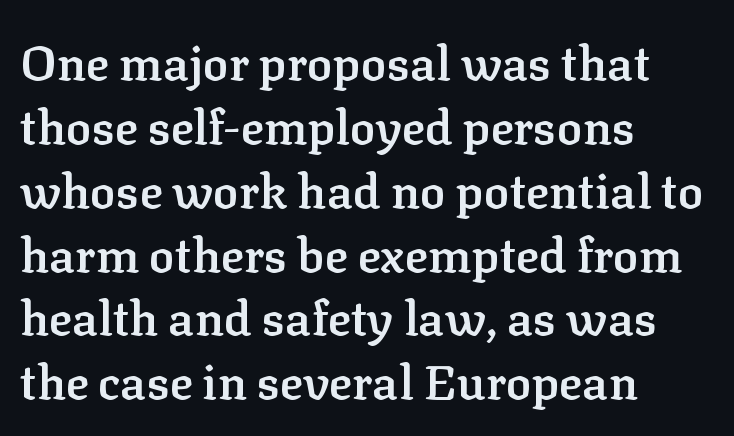
Q: Is the text bold? A: Semi-bold.
Q: Is the text italic (slanted)? A: No, it is upright.
Q: Is the typeface a serif or a sans-serif typeface? A: Serif.
Q: Is the text underlined? A: No.
Q: How is the paragraph aligned? A: Left-aligned.
Q: Is the spacing between letters normal or unusually wide? A: Normal.
Q: Is the spacing between lines tight, normal or loose? A: Normal.
Q: Width (condensed, normal, or wide)? A: Normal.
Q: Stroke contrast? A: Low.
Q: x-height? A: Medium.
Q: Monospaced? A: No.
